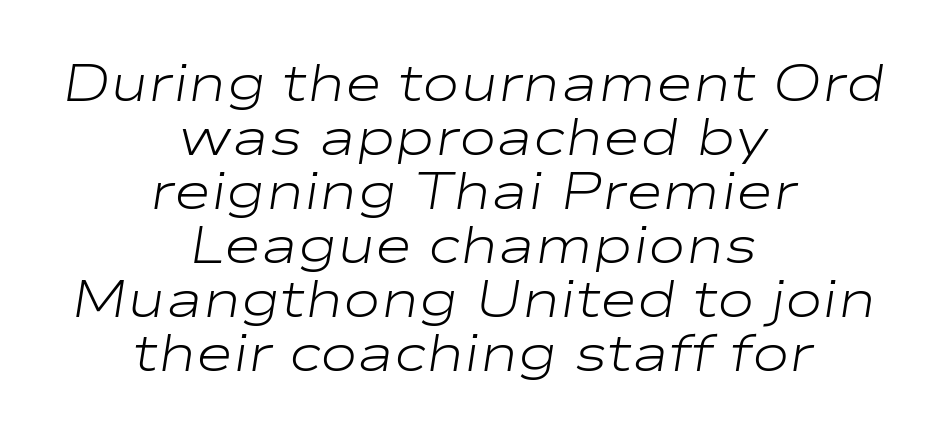
Q: Is the text bold? A: No.
Q: Is the text italic (slanted)? A: Yes, it leans right by about 9 degrees.
Q: Is the text underlined? A: No.
Q: How is the paragraph aligned? A: Centered.
Q: Is the spacing between letters normal or unusually wide? A: Normal.
Q: Is the spacing between lines tight, normal or loose? A: Tight.
Q: Width (condensed, normal, or wide)? A: Wide.
Q: Stroke contrast? A: Low.
Q: x-height? A: Medium.
Q: Monospaced? A: No.
